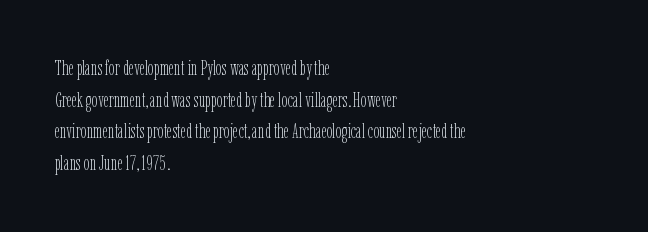
Q: Is the text bold? A: No.
Q: Is the text italic (slanted)? A: No, it is upright.
Q: Is the text underlined? A: No.
Q: How is the paragraph aligned? A: Left-aligned.
Q: Is the spacing between letters normal or unusually wide? A: Normal.
Q: Is the spacing between lines tight, normal or loose? A: Normal.
